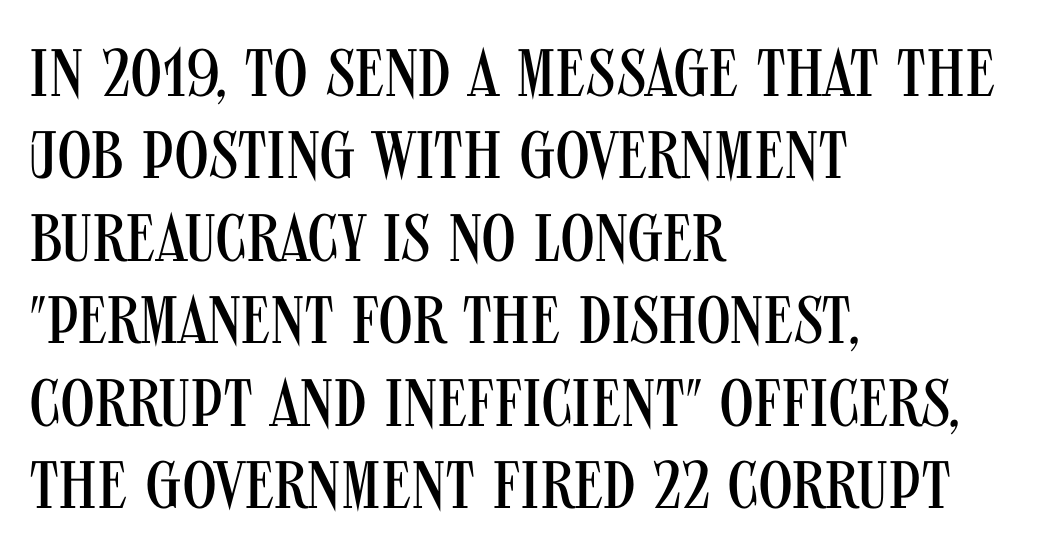
Q: Is the text bold? A: No.
Q: Is the text italic (slanted)? A: No, it is upright.
Q: Is the typeface a serif or a sans-serif typeface? A: Sans-serif.
Q: Is the text underlined? A: No.
Q: How is the paragraph aligned? A: Left-aligned.
Q: Is the spacing between letters normal or unusually wide? A: Normal.
Q: Width (condensed, normal, or wide)? A: Condensed.
Q: Stroke contrast? A: Medium.
Q: x-height? A: Large.
Q: Monospaced? A: No.
